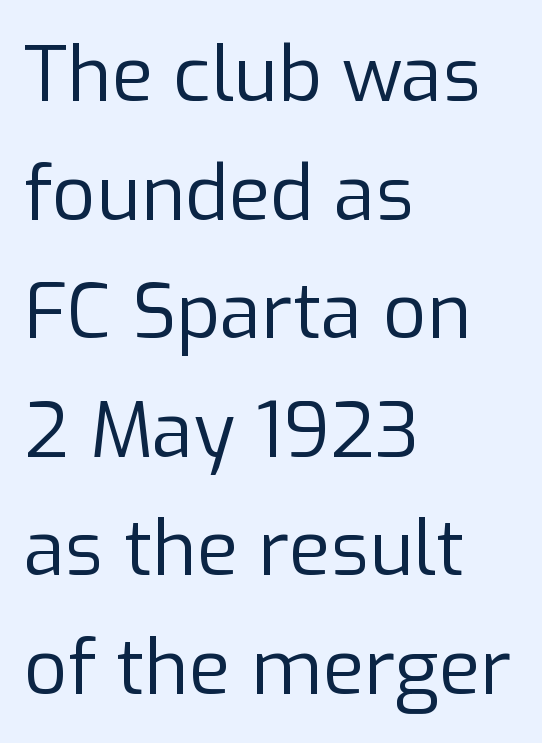
{"serif": "no", "italic": "no", "bold": "no", "weight": "regular", "width": "normal", "stroke_contrast": "low", "x_height": "medium", "monospaced": "no", "underline": "no", "align": "left", "line_spacing": "normal", "line_spacing_ratio": 1.56, "letter_spacing": "normal", "letter_spacing_em": 0.0, "glyph_px": 76}
